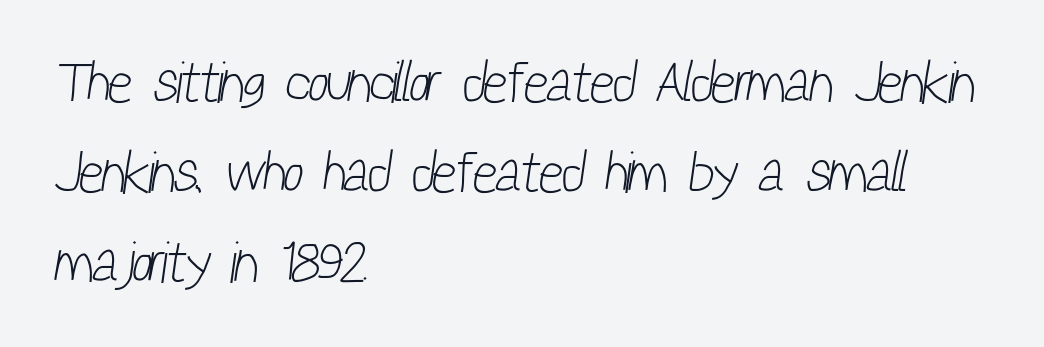
{"serif": "no", "bold": "no", "weight": "light", "width": "condensed", "stroke_contrast": "low", "x_height": "medium", "monospaced": "no", "underline": "no", "align": "left", "line_spacing": "normal", "line_spacing_ratio": 1.55, "letter_spacing": "normal", "letter_spacing_em": 0.0, "glyph_px": 58}
